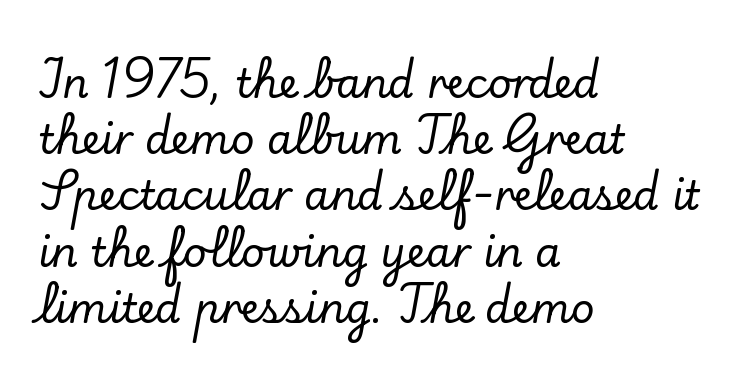
The image shows 41 px serif type; set left-aligned, normal line spacing (1.37x), normal letter spacing, not underlined; low stroke contrast and a small x-height.
